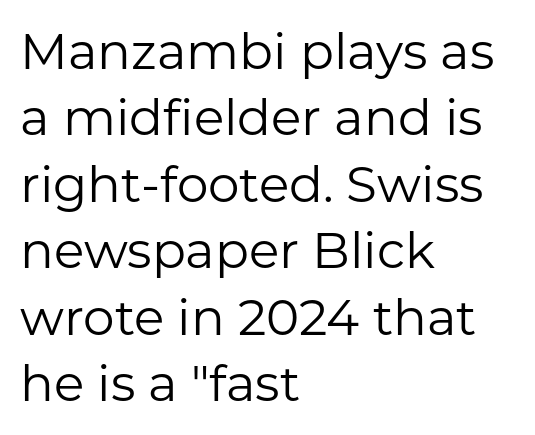
Descender tails drop into unmarked territory. Examine the stroke ends and you'll find no serifs. These lines sit exactly where default settings would place them. Every stem runs plumb, perpendicular to the baseline.
